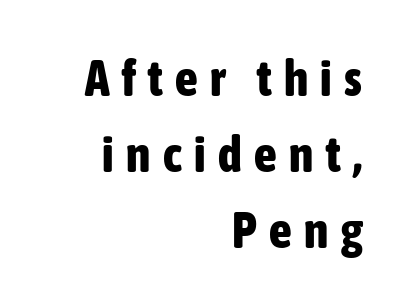
The image shows 50 px bold, condensed sans-serif type, upright; set right-aligned, normal line spacing (1.52x), unusually wide letter spacing (+0.25 em), not underlined; low stroke contrast and a medium x-height.
